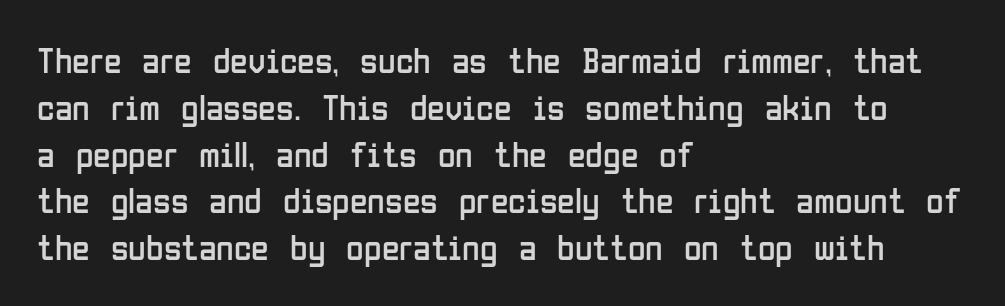
Q: Is the text bold? A: No.
Q: Is the text italic (slanted)? A: No, it is upright.
Q: Is the typeface a serif or a sans-serif typeface? A: Sans-serif.
Q: Is the text underlined? A: No.
Q: How is the paragraph aligned? A: Left-aligned.
Q: Is the spacing between letters normal or unusually wide? A: Normal.
Q: Is the spacing between lines tight, normal or loose? A: Normal.
Q: Width (condensed, normal, or wide)? A: Condensed.
Q: Stroke contrast? A: Low.
Q: x-height? A: Medium.
Q: Monospaced? A: No.
